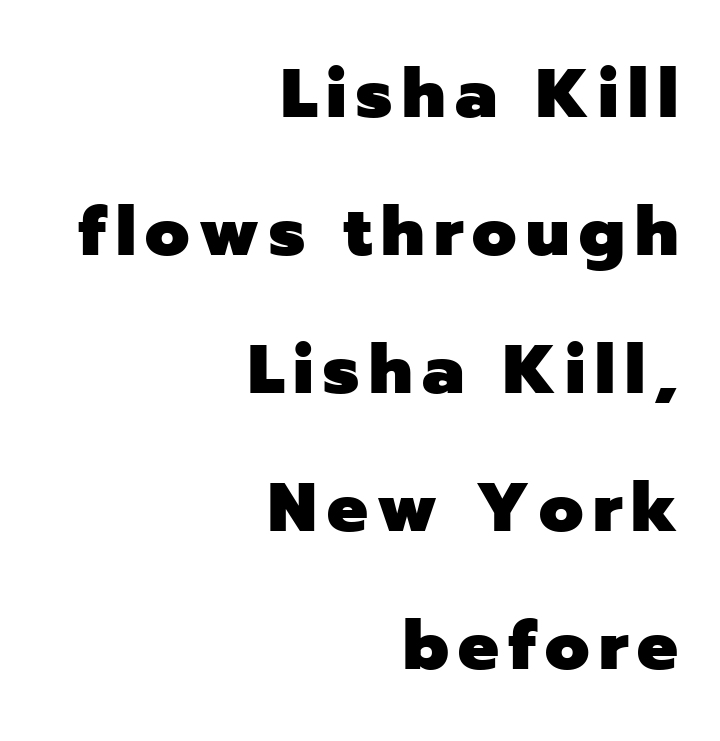
Notice how thick the strokes are: this is what a full bold looks like. Layout note: lines flush right. Ascenders rise straight up at ninety degrees. Font category for this specimen: sans-serif. The vertical gap from one line to the next is large. The specimen omits any rule beneath the text block's lines.
